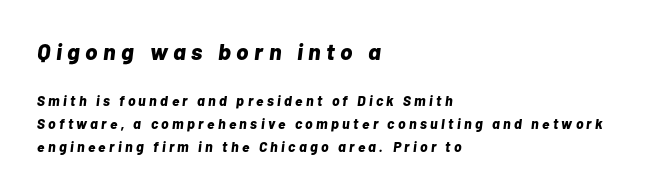
The font is running at its bold setting. Teacher's note: observe the even left margin — that is flush-left alignment. Rule under the text: the space is simply empty. Compared with ordinary roman type, these characters are visibly tilted.
